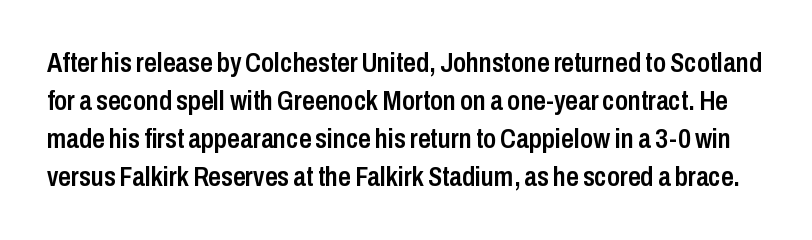
When letters stand straight like this, we call the style roman or upright. Letterform terminals end flat and unadorned throughout the passage. Glance below the letters and you will spot only blank space. Strokes here are thickened, but only to semibold level. Students, note that the glyphs here touch the page at normal intervals.
